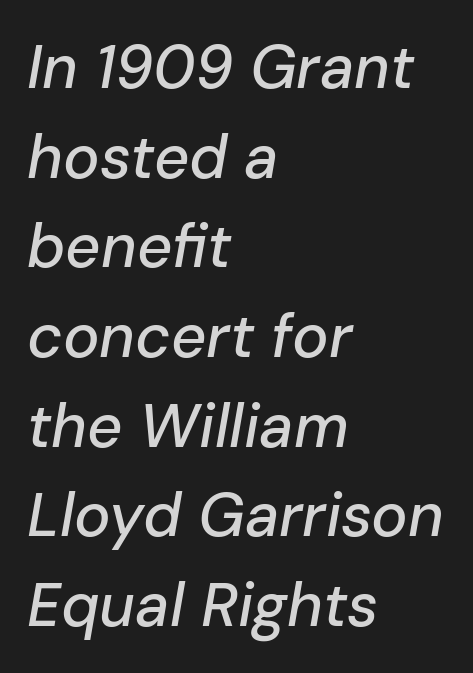
Q: Is the text italic (slanted)? A: Yes, it leans right by about 10 degrees.
Q: Is the text underlined? A: No.
Q: How is the paragraph aligned? A: Left-aligned.
Q: Is the spacing between letters normal or unusually wide? A: Normal.
Q: Is the spacing between lines tight, normal or loose? A: Normal.
Q: Width (condensed, normal, or wide)? A: Normal.
Q: Stroke contrast? A: Low.
Q: x-height? A: Medium.
Q: Monospaced? A: No.
